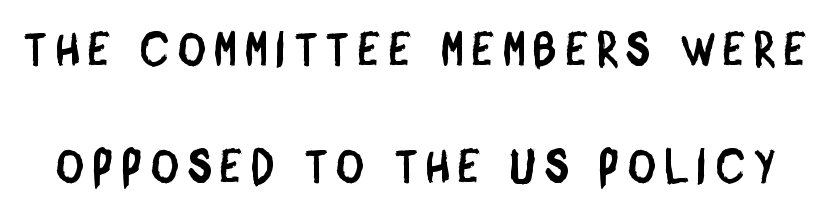
These lines are rendered in a variable-pitch font. This rendering widens character spacing well past its baseline value. In terms of letterform style, serifs are entirely absent. Rule under the text: the space is simply empty. This sample trades compactness for vertical openness between lines.
